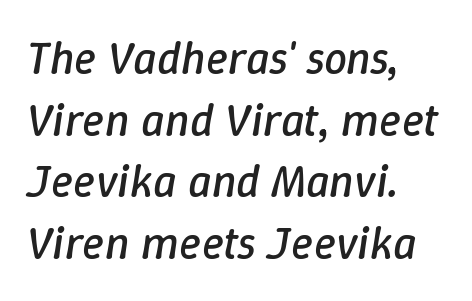
{"italic": "yes", "lean": "right", "slant_degrees": 9, "bold": "no", "weight": "regular", "width": "normal", "stroke_contrast": "low", "x_height": "medium", "monospaced": "no", "underline": "no", "align": "left", "line_spacing": "normal", "line_spacing_ratio": 1.34, "letter_spacing": "normal", "letter_spacing_em": 0.0, "glyph_px": 46}
